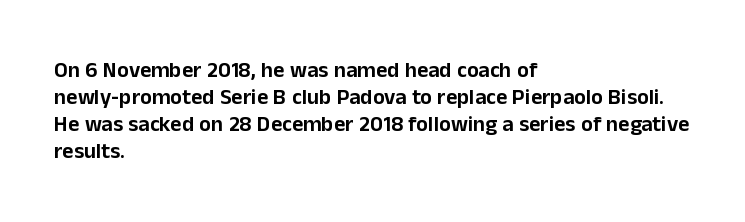
Q: Is the text italic (slanted)? A: No, it is upright.
Q: Is the text underlined? A: No.
Q: How is the paragraph aligned? A: Left-aligned.
Q: Is the spacing between letters normal or unusually wide? A: Normal.
